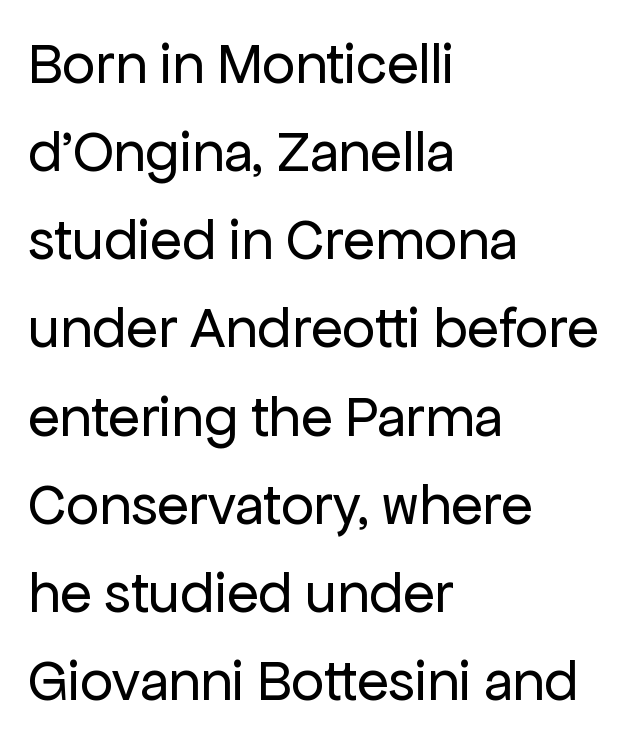
Check where the strokes stop: nothing finishes them off — pure sans. Every stem runs plumb, perpendicular to the baseline. Weight class: somewhere from thin through regular. Students, note that the glyphs here touch the page at normal intervals. The space directly below the letters is spotless.
